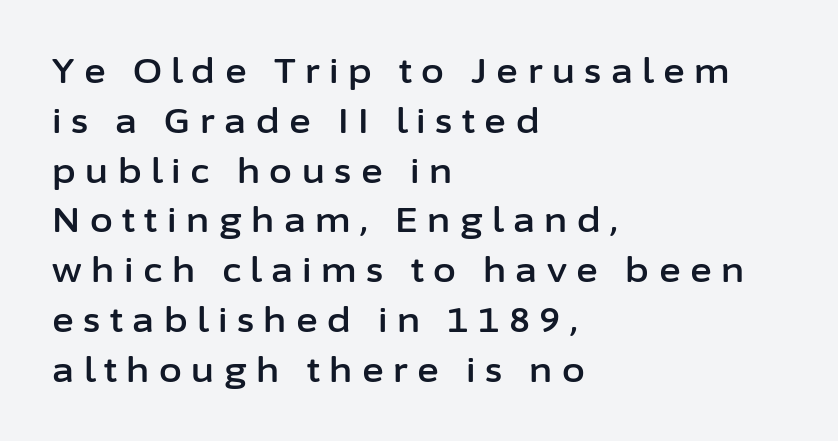
Descender tails drop into unmarked territory. You can tell it's not italic because the verticals are truly vertical. Note the varied advance widths — an 'i' is clearly narrower than an 'm'. These lines sit exactly where default settings would place them. Are there feet on the stems? There aren't — it's a sans.
